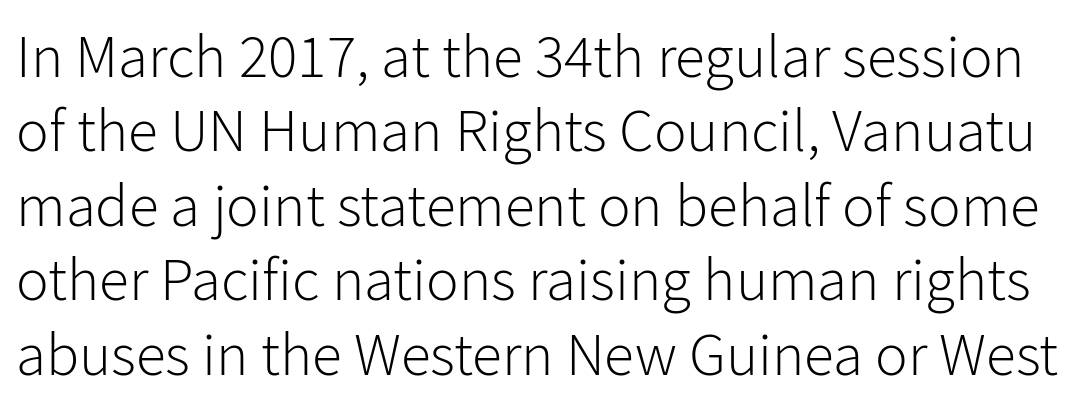
Q: Is the text bold? A: No.
Q: Is the text italic (slanted)? A: No, it is upright.
Q: Is the typeface a serif or a sans-serif typeface? A: Sans-serif.
Q: Is the text underlined? A: No.
Q: Is the spacing between letters normal or unusually wide? A: Normal.
Q: Width (condensed, normal, or wide)? A: Normal.
Q: Stroke contrast? A: Low.
Q: x-height? A: Medium.
Q: Monospaced? A: No.
